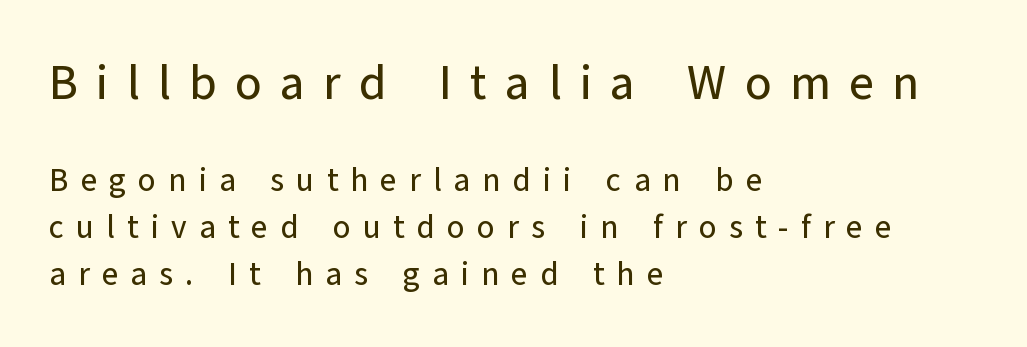
Q: Is the text italic (slanted)? A: No, it is upright.
Q: Is the typeface a serif or a sans-serif typeface? A: Sans-serif.
Q: Is the text underlined? A: No.
Q: How is the paragraph aligned? A: Left-aligned.
Q: Is the spacing between letters normal or unusually wide? A: Unusually wide.
Q: Is the spacing between lines tight, normal or loose? A: Normal.
Q: Which block of text is set in a larger size, the first (top) or the second (bottom)? A: The first (top) one.
Q: Width (condensed, normal, or wide)? A: Normal.
Q: Stroke contrast? A: Low.
Q: x-height? A: Medium.
Q: Monospaced? A: No.
